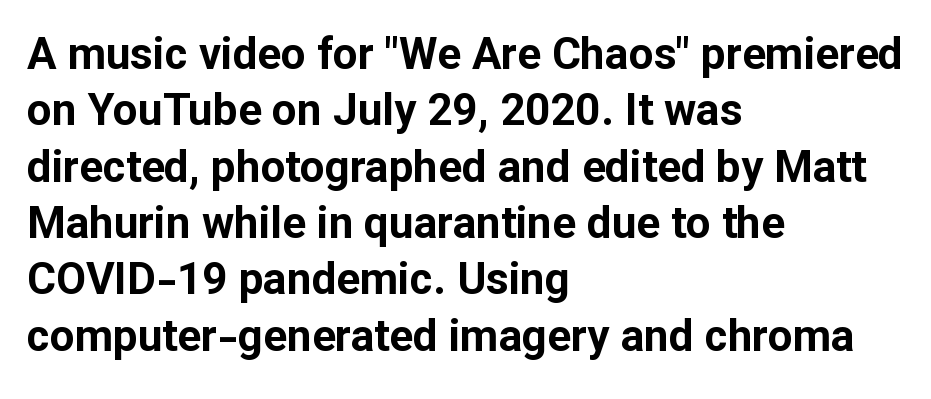
Q: Is the text bold? A: Yes.
Q: Is the text italic (slanted)? A: No, it is upright.
Q: Is the typeface a serif or a sans-serif typeface? A: Sans-serif.
Q: Is the text underlined? A: No.
Q: How is the paragraph aligned? A: Left-aligned.
Q: Is the spacing between letters normal or unusually wide? A: Normal.
Q: Is the spacing between lines tight, normal or loose? A: Normal.
Q: Width (condensed, normal, or wide)? A: Normal.
Q: Stroke contrast? A: Low.
Q: x-height? A: Medium.
Q: Monospaced? A: No.
